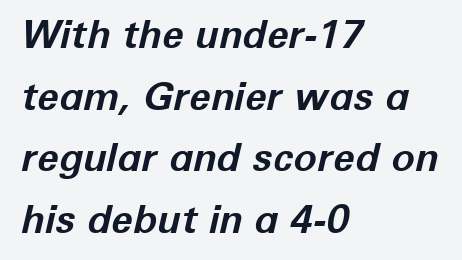
Observe the ordinary spacing: letters are neighbours, not strangers. Layout note: lines flush left. The passage shown is typed in a proportional face where columns would drift. One glance says typical: line gaps are just what's usual. Underlining? Definitely not there.
